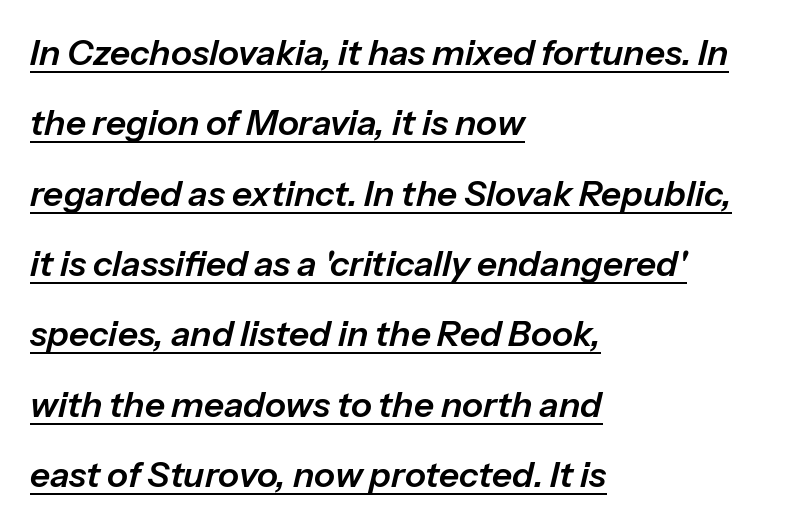
{"italic": "yes", "lean": "right", "slant_degrees": 13, "width": "normal", "stroke_contrast": "low", "x_height": "medium", "monospaced": "no", "underline": "yes", "align": "left", "line_spacing": "loose", "line_spacing_ratio": 2.01, "letter_spacing": "normal", "letter_spacing_em": 0.0, "glyph_px": 35}
